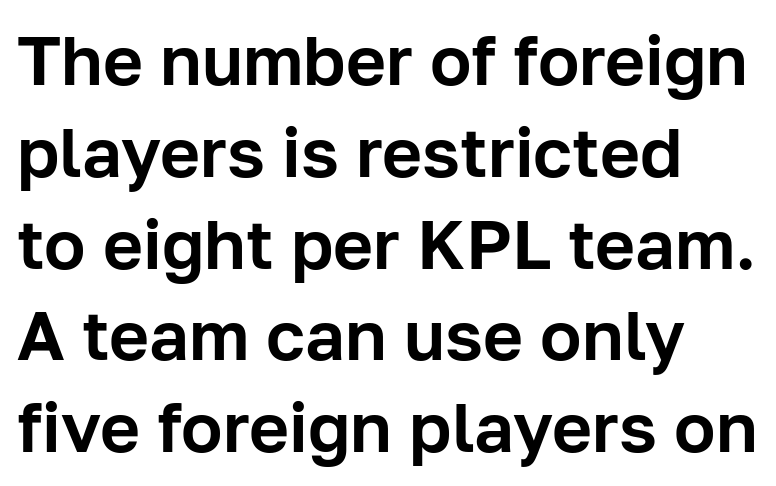
The image shows 69 px sans-serif type, upright; set left-aligned, normal line spacing (1.33x), normal letter spacing, not underlined; low stroke contrast and a medium x-height.
